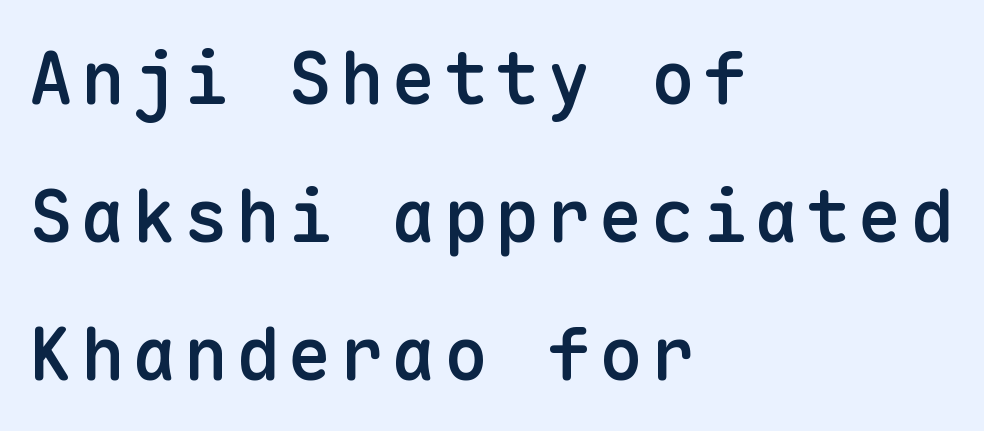
Observe the absence of serifs on each vertical stroke in this sample. Note the uniform advance width — an 'i' takes as much space as an 'm'. Glance below the letters and you will spot only blank space. The specimen reads as upright at a glance.
